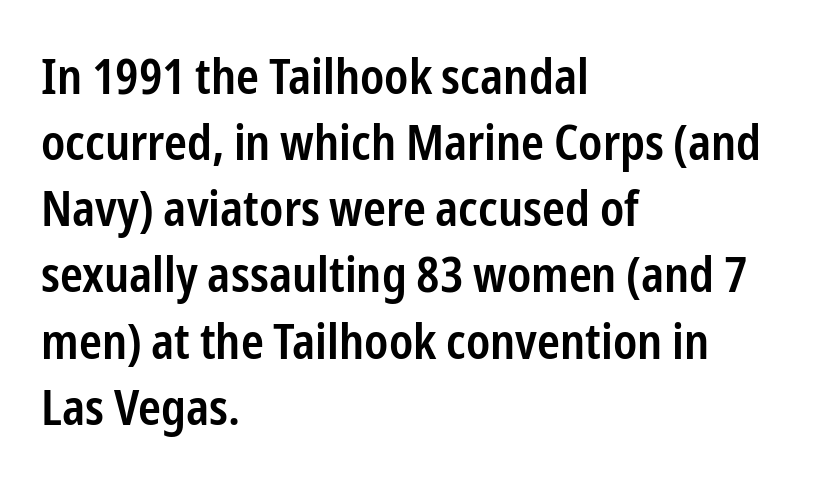
The rendering shows plain stroke endings on the letterforms — a sans-serif design. Left-aligned paragraph, ragged on the right. The type sits square on the baseline with zero lean. These lines sit exactly where default settings would place them.
